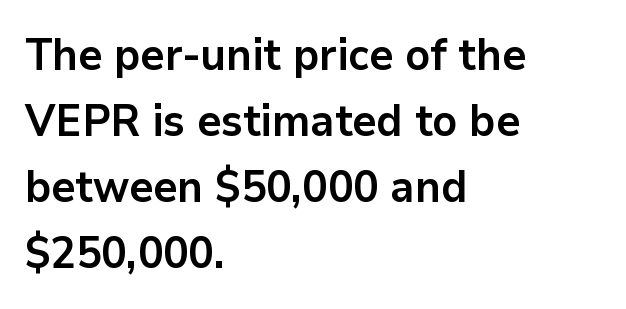
{"serif": "no", "italic": "no", "bold": "yes", "weight": "bold", "width": "normal", "stroke_contrast": "low", "x_height": "medium", "monospaced": "no", "underline": "no", "align": "left", "line_spacing": "normal", "line_spacing_ratio": 1.5, "letter_spacing": "normal", "letter_spacing_em": 0.0, "glyph_px": 44}
